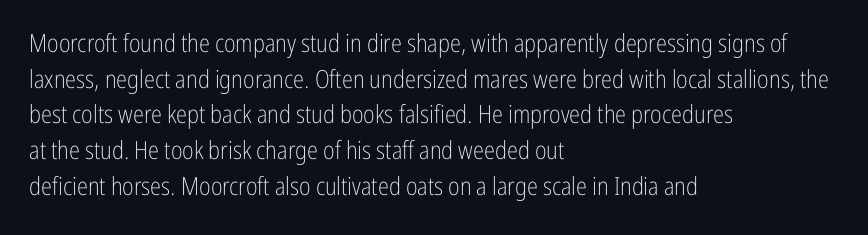
{"italic": "no", "bold": "no", "underline": "no", "align": "left", "line_spacing": "normal", "line_spacing_ratio": 1.43, "letter_spacing": "normal", "letter_spacing_em": 0.0, "glyph_px": 25}
